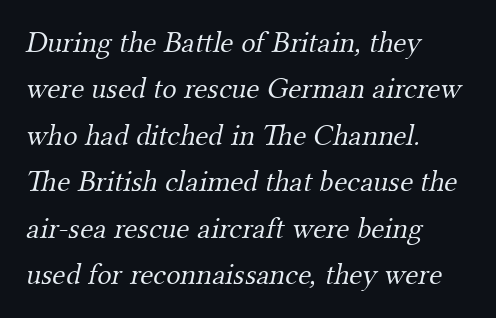
Between one letter and the next there's only the usual sliver of space. Each line starts at the same left margin while the right side varies. The characters are drawn with everyday or finer stroke widths. Here the designer chose a conventional face with non-uniform glyph widths. Reading down the column, the eye jumps a familiar distance to each next line.
